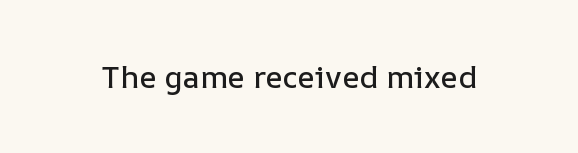
Is this a fixed-width face? No — the glyphs have proportional, varying widths. Nothing unusual about the tracking: characters are spaced as the font intends. The words here are not underlined. Nope, not italic — everything's standing straight.
